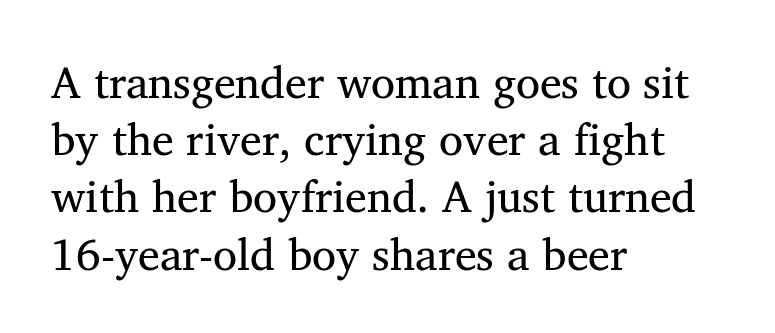
Q: Is the text bold? A: No.
Q: Is the typeface a serif or a sans-serif typeface? A: Serif.
Q: Is the text underlined? A: No.
Q: How is the paragraph aligned? A: Left-aligned.
Q: Is the spacing between letters normal or unusually wide? A: Normal.
Q: Is the spacing between lines tight, normal or loose? A: Normal.
Q: Width (condensed, normal, or wide)? A: Normal.
Q: Stroke contrast? A: Medium.
Q: x-height? A: Medium.
Q: Monospaced? A: No.
